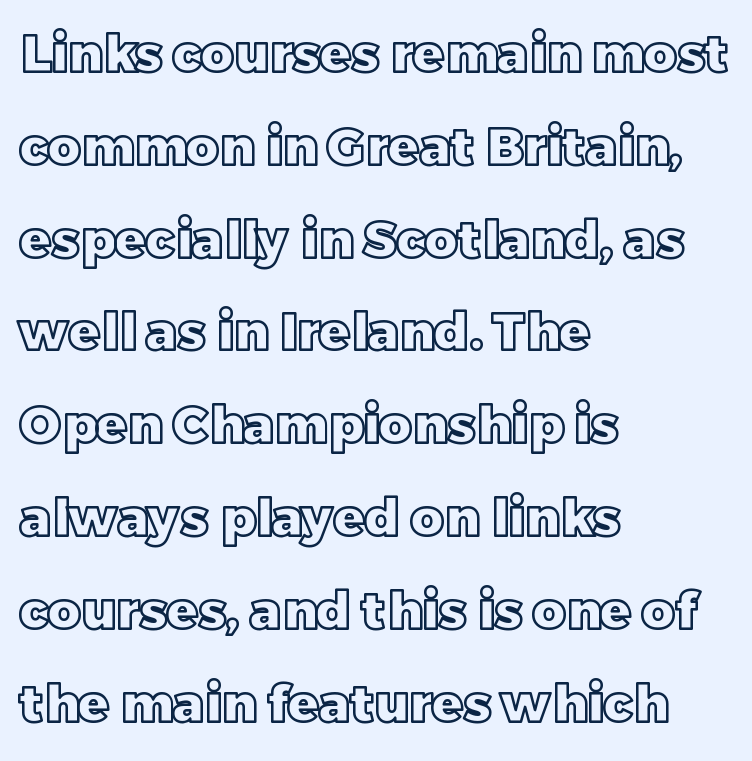
Q: Is the text italic (slanted)? A: No, it is upright.
Q: Is the text underlined? A: No.
Q: How is the paragraph aligned? A: Left-aligned.
Q: Is the spacing between letters normal or unusually wide? A: Normal.
Q: Width (condensed, normal, or wide)? A: Normal.
Q: x-height? A: Large.
Q: Monospaced? A: No.
